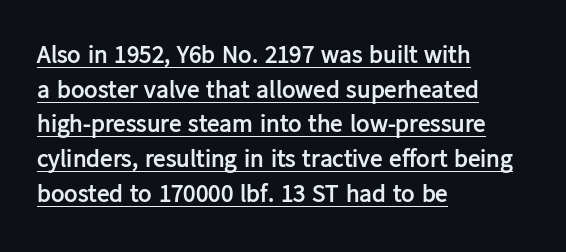
Q: Is the text bold? A: Yes.
Q: Is the text italic (slanted)? A: No, it is upright.
Q: Is the text underlined? A: Yes.
Q: How is the paragraph aligned? A: Left-aligned.
Q: Is the spacing between letters normal or unusually wide? A: Normal.
Q: Is the spacing between lines tight, normal or loose? A: Normal.
